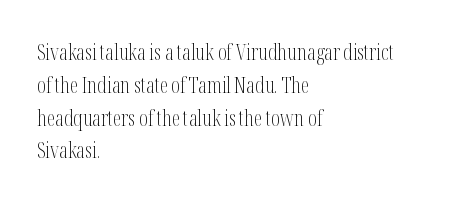
The image shows 21 px text type, upright; set left-aligned, normal line spacing (1.56x), normal letter spacing, not underlined.
